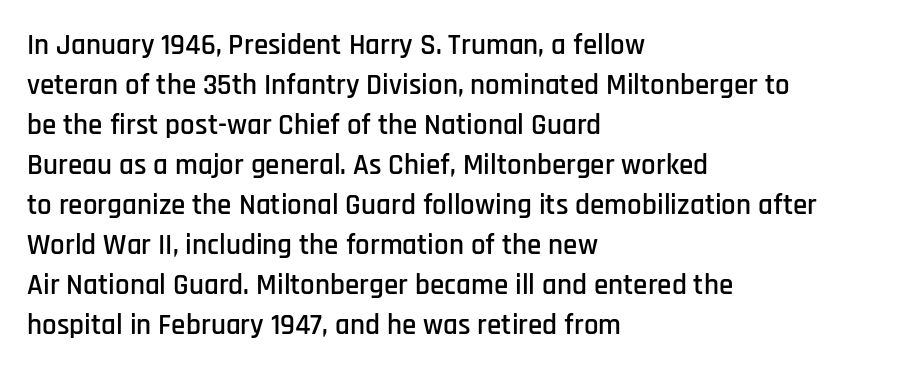
{"serif": "no", "italic": "no", "width": "condensed", "stroke_contrast": "low", "x_height": "large", "monospaced": "no", "underline": "no", "align": "left", "line_spacing": "normal", "line_spacing_ratio": 1.38, "letter_spacing": "normal", "letter_spacing_em": 0.0, "glyph_px": 29}
